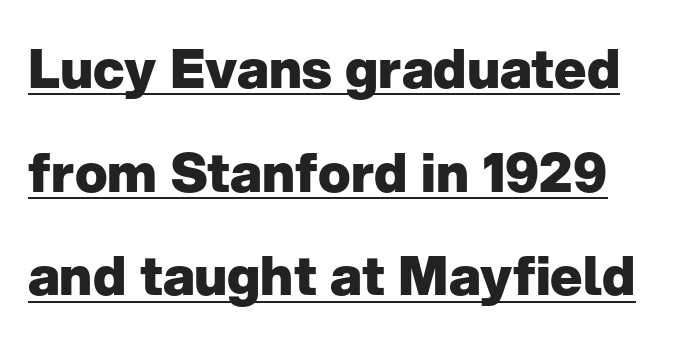
You could not count columns in this text — the font is proportionally spaced. The line-height multiplier appears high, well above default. The sample has been set heavy, in full bold. Honestly, the letter spacing is just normal — you wouldn't notice it. The lettering holds an erect, upright posture throughout.
